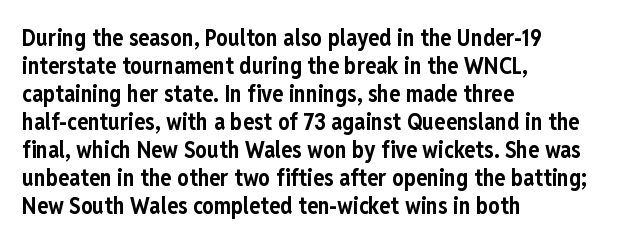
Q: Is the text bold? A: Yes.
Q: Is the text italic (slanted)? A: No, it is upright.
Q: Is the text underlined? A: No.
Q: How is the paragraph aligned? A: Left-aligned.
Q: Is the spacing between letters normal or unusually wide? A: Normal.
